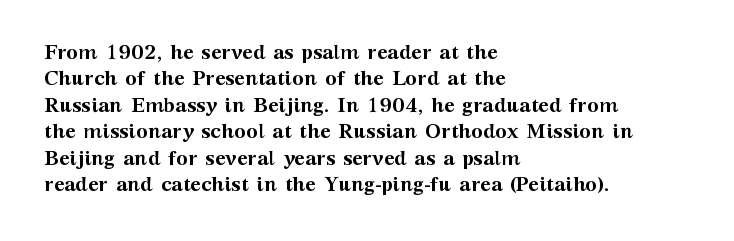
The image shows 20 px bold type, upright; set left-aligned, normal line spacing (1.32x), normal letter spacing, not underlined.
